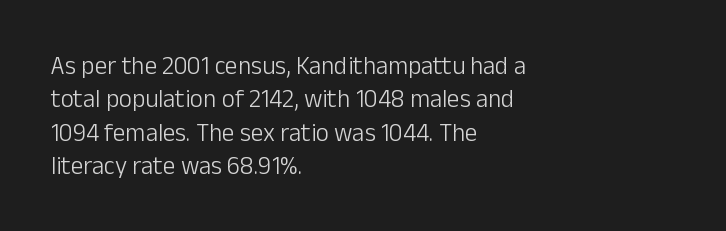
Notice how the stems are strictly vertical — no italics here. Clear beneath every line of the passage. Compared with typical paragraphs, the rows here are spaced about the same. The letters look calm and open, with moderate or lighter stems. Spacing between characters is what you'd get straight out of the box.
